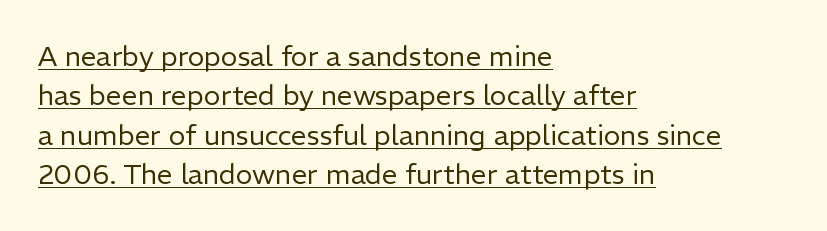
Q: Is the text bold? A: No.
Q: Is the text italic (slanted)? A: No, it is upright.
Q: Is the typeface a serif or a sans-serif typeface? A: Sans-serif.
Q: Is the text underlined? A: Yes.
Q: How is the paragraph aligned? A: Left-aligned.
Q: Is the spacing between letters normal or unusually wide? A: Normal.
Q: Is the spacing between lines tight, normal or loose? A: Normal.
Q: Width (condensed, normal, or wide)? A: Normal.
Q: Stroke contrast? A: Low.
Q: x-height? A: Medium.
Q: Monospaced? A: No.
